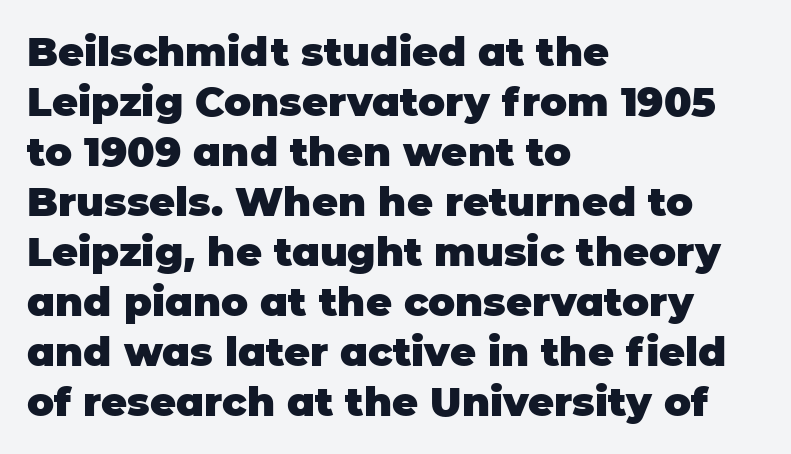
{"serif": "no", "italic": "no", "bold": "yes", "weight": "heavy", "width": "normal", "stroke_contrast": "low", "x_height": "large", "monospaced": "no", "underline": "no", "align": "left", "line_spacing": "normal", "line_spacing_ratio": 1.25, "letter_spacing": "normal", "letter_spacing_em": 0.0, "glyph_px": 40}
